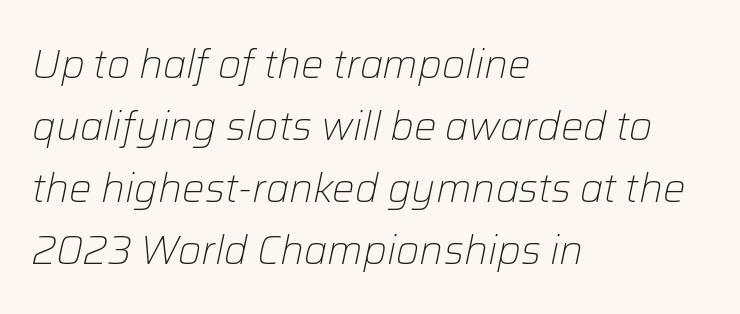
The image shows 40 px light type, italic (leaning right); set left-aligned, normal line spacing (1.55x), normal letter spacing, not underlined; low stroke contrast and a medium x-height.
